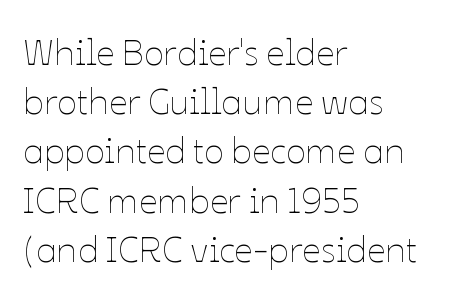
{"italic": "no", "bold": "no", "weight": "thin", "width": "normal", "stroke_contrast": "low", "x_height": "medium", "monospaced": "no", "underline": "no", "align": "left", "line_spacing": "normal", "line_spacing_ratio": 1.33, "letter_spacing": "normal", "letter_spacing_em": 0.0, "glyph_px": 37}
